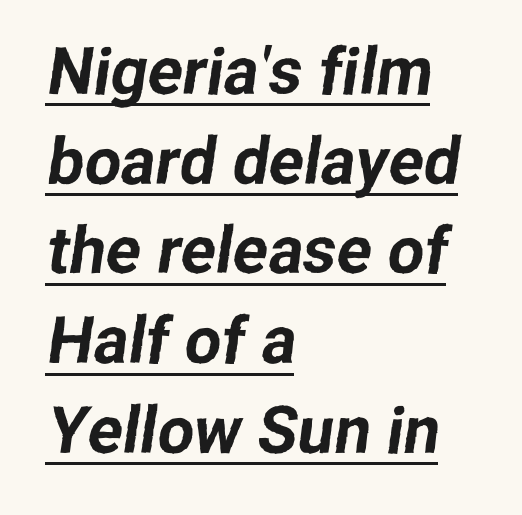
Q: Is the typeface a serif or a sans-serif typeface? A: Sans-serif.
Q: Is the text underlined? A: Yes.
Q: How is the paragraph aligned? A: Left-aligned.
Q: Is the spacing between letters normal or unusually wide? A: Normal.
Q: Is the spacing between lines tight, normal or loose? A: Normal.
Q: Width (condensed, normal, or wide)? A: Normal.
Q: Stroke contrast? A: Low.
Q: x-height? A: Medium.
Q: Monospaced? A: No.
